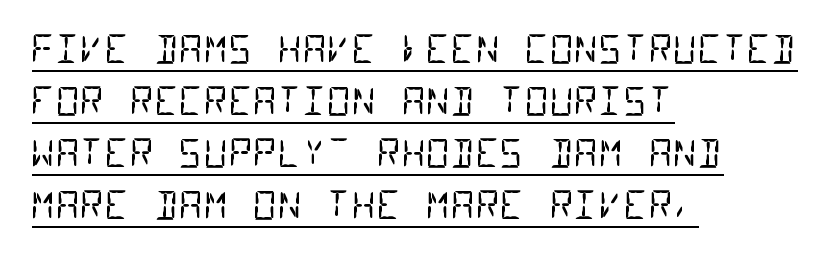
Think of a typewriter: that constant character pitch is what you see here. Unlike a traditional serif, this face leaves its strokes unadorned. This rendering uses left alignment, leaving the right contour irregular. The passage shown has conventional tracking throughout. Quick note: interline space is typical. What decoration does the sample have? An underline.
